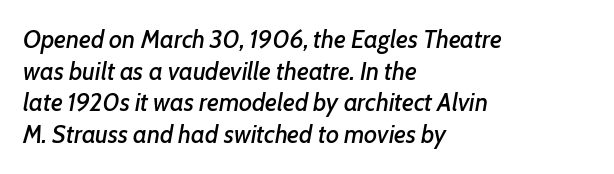
Short note: letters normally spaced. Would a proofreader flag this as italicized? Yes. Any mark beneath the type? The region is blank. Caption: multi-line text, flush left, ragged right.
